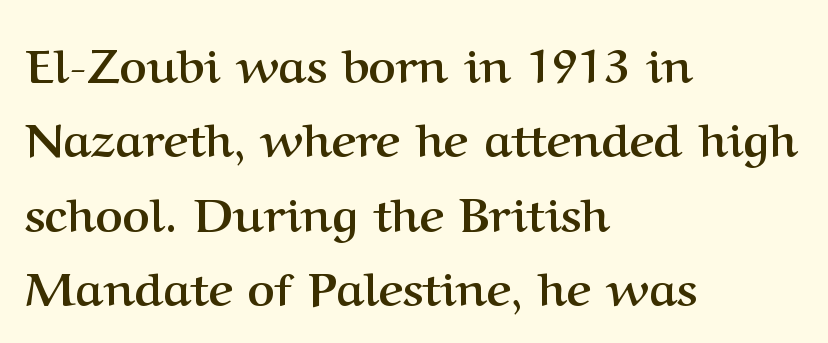
Q: Is the text bold? A: Yes.
Q: Is the text italic (slanted)? A: No, it is upright.
Q: Is the typeface a serif or a sans-serif typeface? A: Serif.
Q: Is the text underlined? A: No.
Q: How is the paragraph aligned? A: Left-aligned.
Q: Is the spacing between letters normal or unusually wide? A: Normal.
Q: Is the spacing between lines tight, normal or loose? A: Normal.
Q: Width (condensed, normal, or wide)? A: Normal.
Q: Stroke contrast? A: Medium.
Q: x-height? A: Medium.
Q: Monospaced? A: No.
